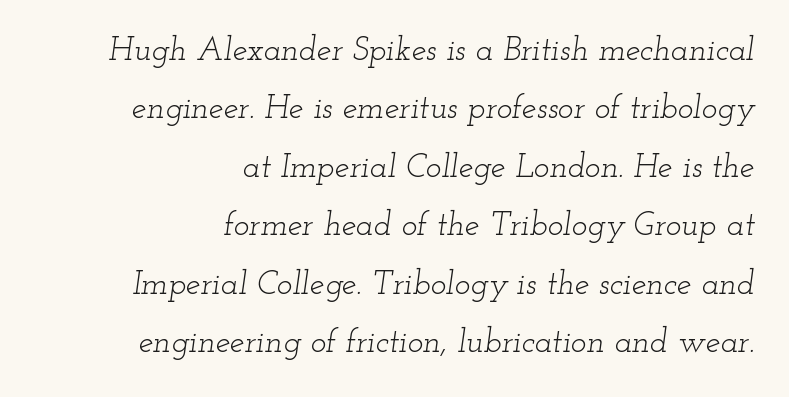
Stroke mass is kept to a normal reading level or below. A clean baseline with only descenders dipping below it. The line texture is even and compact thanks to regular tracking. Is this a fixed-width face? No — the glyphs have proportional, varying widths.
